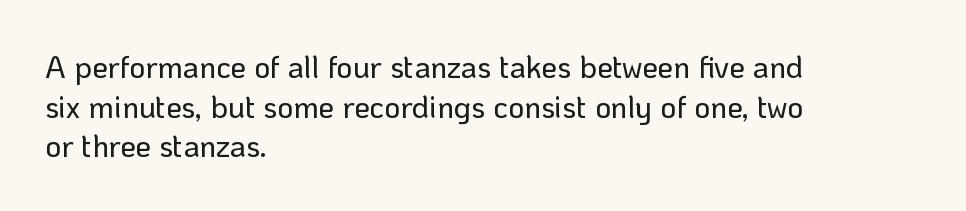
The space beneath each line is pristine and unruled. Tracking here is standard; glyphs follow each other at the usual distance. Each new line begins a customary step beneath the previous one. Do the characters align in a grid? No, the font is proportional. Rendered with straight, roman letterforms. This sample is left-justified, so line endings fall wherever the words run out.
